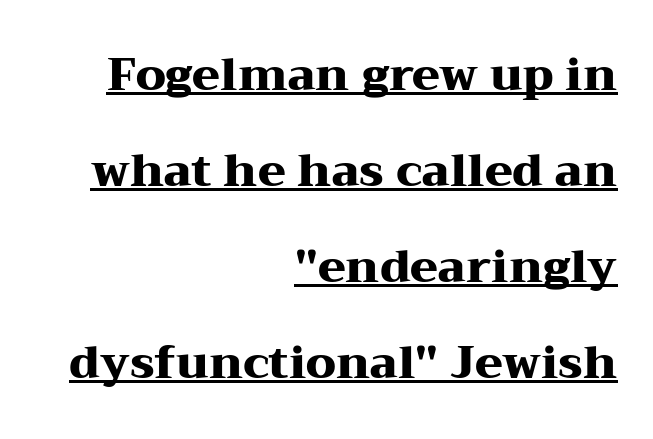
Q: Is the text bold? A: Yes.
Q: Is the text italic (slanted)? A: No, it is upright.
Q: Is the typeface a serif or a sans-serif typeface? A: Serif.
Q: Is the text underlined? A: Yes.
Q: How is the paragraph aligned? A: Right-aligned.
Q: Is the spacing between letters normal or unusually wide? A: Normal.
Q: Is the spacing between lines tight, normal or loose? A: Loose.
Q: Width (condensed, normal, or wide)? A: Wide.
Q: Stroke contrast? A: Medium.
Q: x-height? A: Medium.
Q: Monospaced? A: No.
